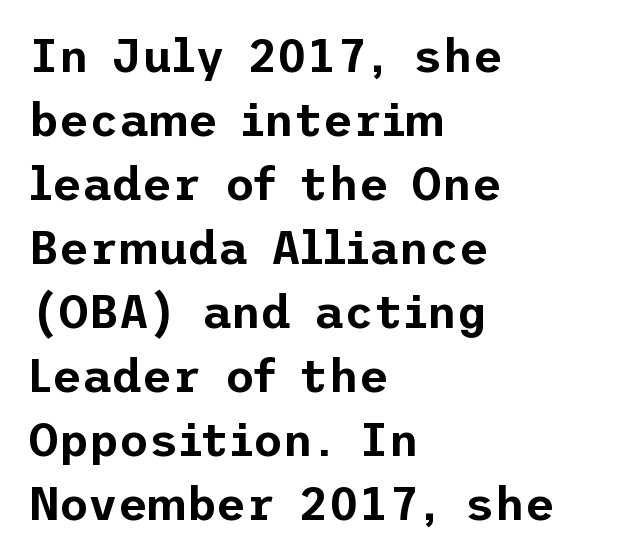
{"serif": "no", "italic": "no", "width": "normal", "stroke_contrast": "low", "x_height": "medium", "underline": "no", "align": "left", "line_spacing": "normal", "line_spacing_ratio": 1.39, "letter_spacing": "normal", "letter_spacing_em": 0.0, "glyph_px": 46}
